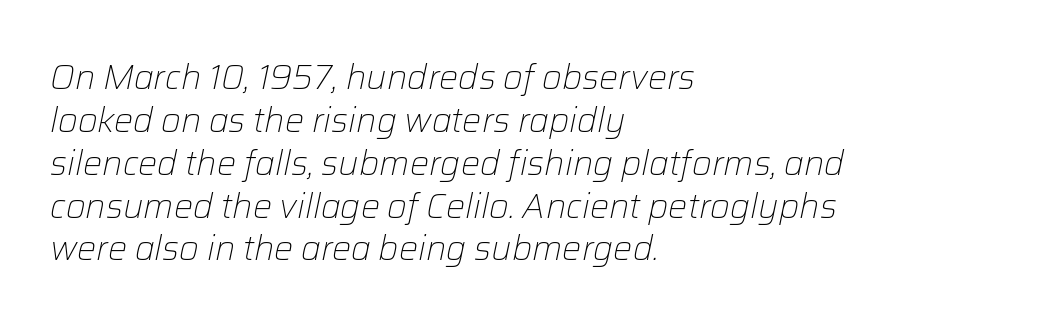
{"italic": "yes", "lean": "right", "slant_degrees": 12, "bold": "no", "weight": "light", "width": "normal", "stroke_contrast": "low", "x_height": "medium", "monospaced": "no", "underline": "no", "align": "left", "line_spacing": "normal", "line_spacing_ratio": 1.26, "letter_spacing": "normal", "letter_spacing_em": 0.0, "glyph_px": 34}
